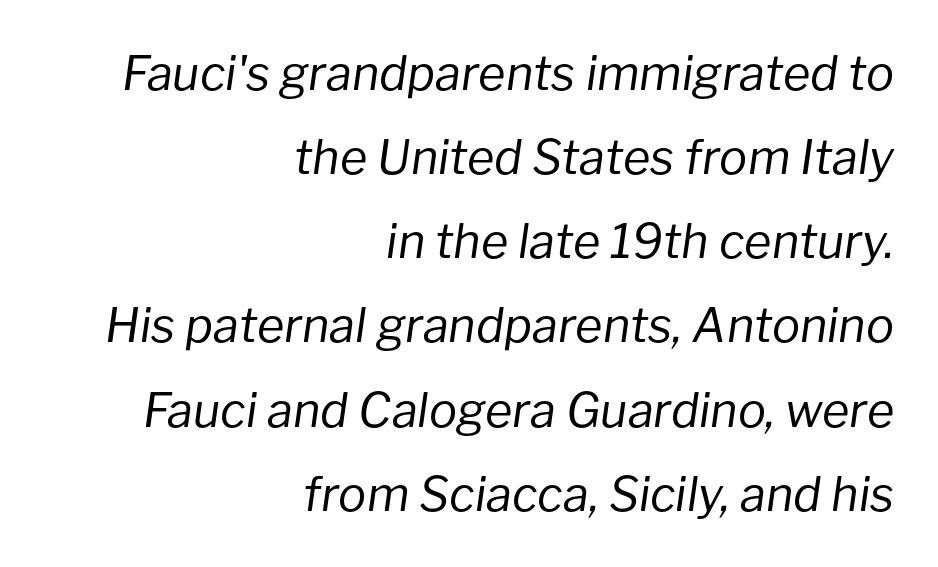
A typesetter would call this proportional, since set widths differ per character. The paragraph shown leans on its right margin. Stems here are at most as thick as an everyday book face. Letters rest on an invisible, unmarked baseline. Is the type slanted? Yes — the strokes lean at a clear angle.
